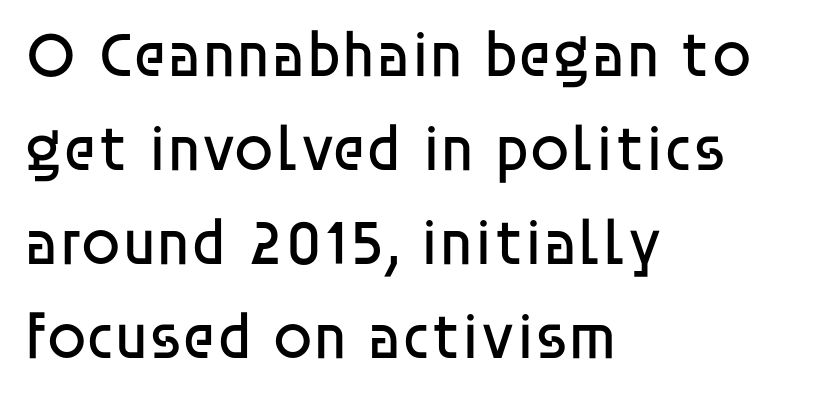
The letters look calm and open, with moderate or lighter stems. Underline: absent. If you drew a line through each stem, it would be perfectly vertical. No feet cap the strokes, marking this as sans-serif type. The paragraph has a hard left edge and a soft right edge.
